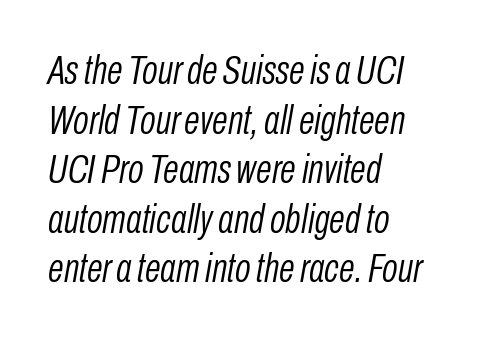
{"italic": "yes", "lean": "right", "slant_degrees": 10, "bold": "no", "weight": "light", "width": "condensed", "stroke_contrast": "low", "x_height": "medium", "monospaced": "no", "underline": "no", "align": "left", "line_spacing_ratio": 1.21, "letter_spacing": "normal", "letter_spacing_em": 0.0, "glyph_px": 41}
